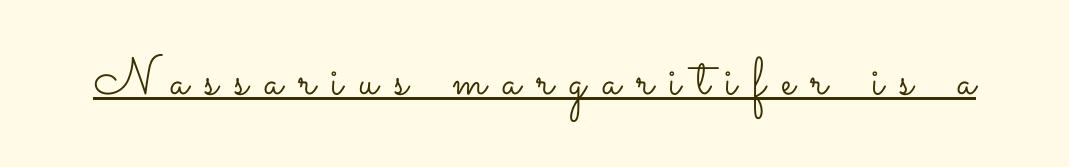
Tracking value appears strongly positive — letters spread wide. A typesetter would call this proportional, since set widths differ per character. Weight: not bold — regular or lighter. Students, observe the line beneath the letters — that is underlining.
